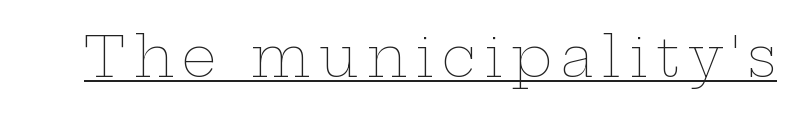
The image shows 55 px thin, wide type, upright; set underlined; low stroke contrast and a medium x-height.
